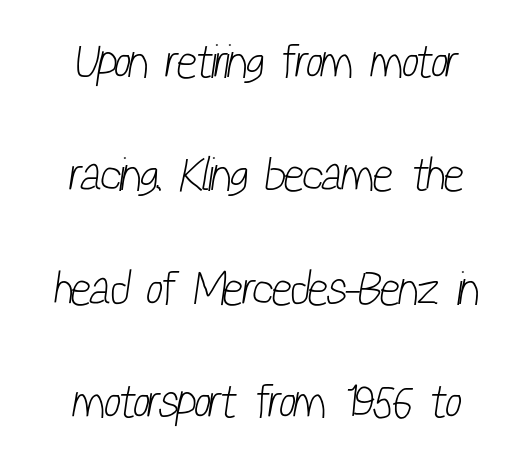
Anything drawn beneath the words? Only blank space. Stroke thickness stays within the range of a standard reading face or lighter. The font family rendered here belongs to the sans-serif group. Note the varied advance widths — an 'i' is clearly narrower than an 'm'. The lines are quadded center.
